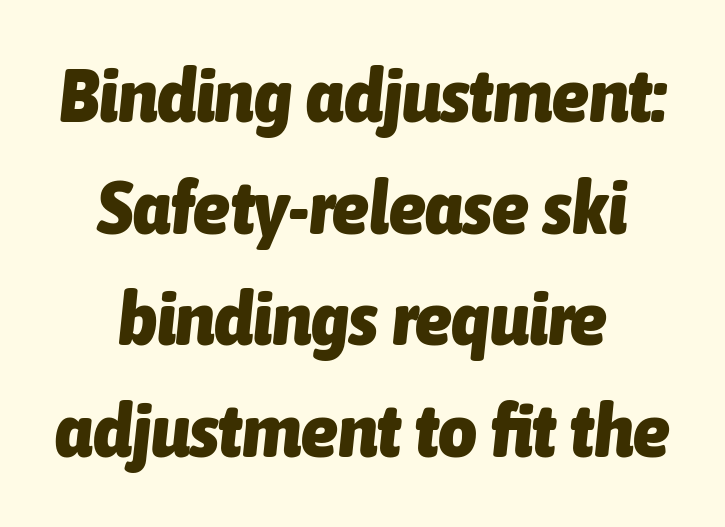
Q: Is the text bold? A: Yes.
Q: Is the text italic (slanted)? A: Yes, it leans right by about 6 degrees.
Q: Is the text underlined? A: No.
Q: How is the paragraph aligned? A: Centered.
Q: Is the spacing between letters normal or unusually wide? A: Normal.
Q: Is the spacing between lines tight, normal or loose? A: Normal.
Q: Width (condensed, normal, or wide)? A: Condensed.
Q: Stroke contrast? A: Low.
Q: x-height? A: Medium.
Q: Monospaced? A: No.
